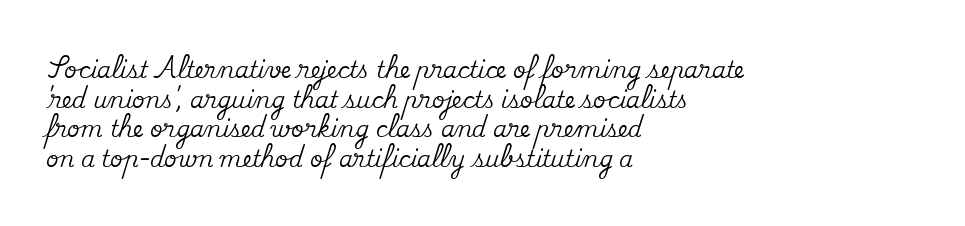
Q: Is the text italic (slanted)? A: Yes.
Q: Is the text underlined? A: No.
Q: How is the paragraph aligned? A: Left-aligned.
Q: Is the spacing between letters normal or unusually wide? A: Normal.
Q: Is the spacing between lines tight, normal or loose? A: Normal.
